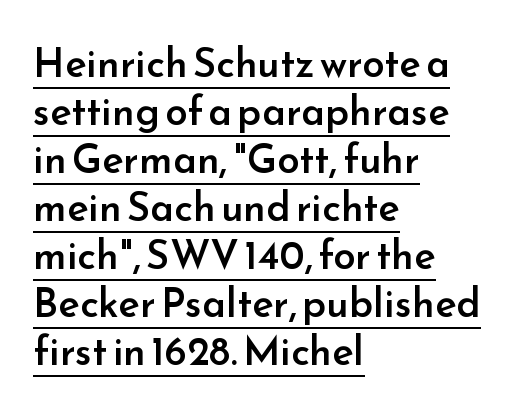
{"serif": "no", "italic": "no", "bold": "semi", "weight": "semibold", "width": "normal", "stroke_contrast": "low", "x_height": "small", "monospaced": "no", "underline": "yes", "align": "left", "line_spacing_ratio": 1.2, "letter_spacing": "normal", "letter_spacing_em": 0.0, "glyph_px": 40}
